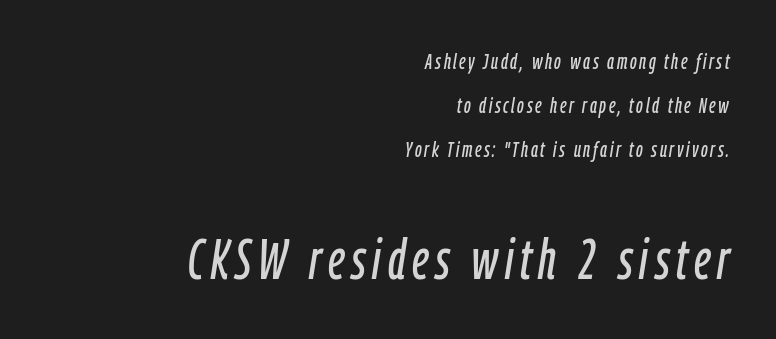
{"italic": "yes", "lean": "right", "slant_degrees": 9, "width": "condensed", "stroke_contrast": "low", "x_height": "medium", "monospaced": "no", "underline": "no", "align": "right", "line_spacing": "loose", "line_spacing_ratio": 2.0, "larger_block": "second", "size_ratio": 2.55, "glyph_px": 56}
